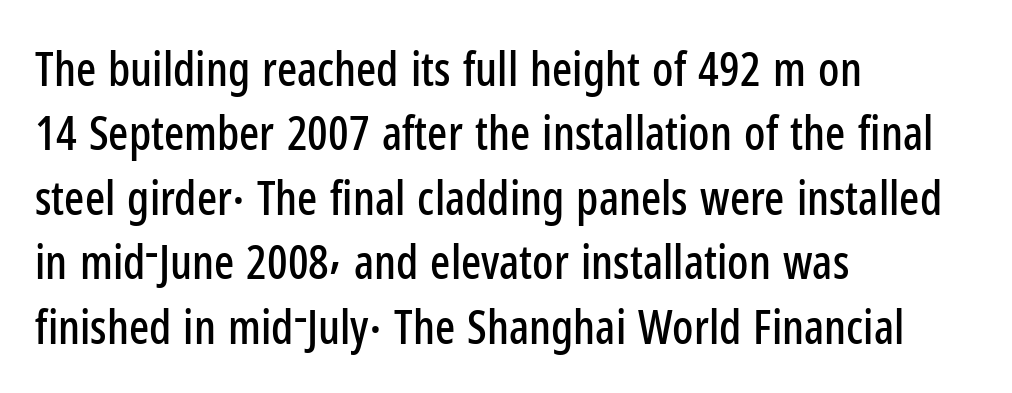
The image shows 47 px condensed sans-serif type, upright; set left-aligned, normal line spacing (1.37x), normal letter spacing, not underlined; low stroke contrast and a medium x-height.
